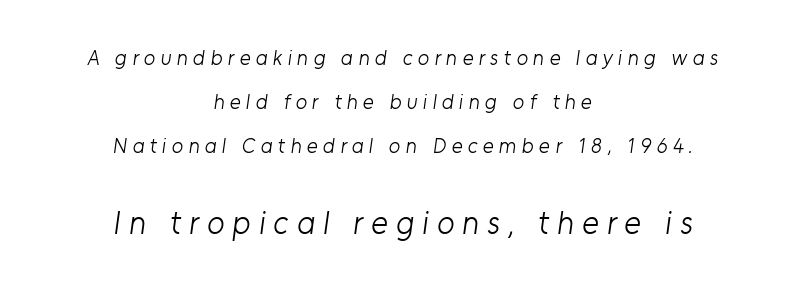
Think standard paragraph weight, or any step lighter than that. Each word looks stretched out because of the extra space between its letters. Is this a fixed-width face? No — the glyphs have proportional, varying widths. Rows of type keep a wide berth in the vertical direction.
